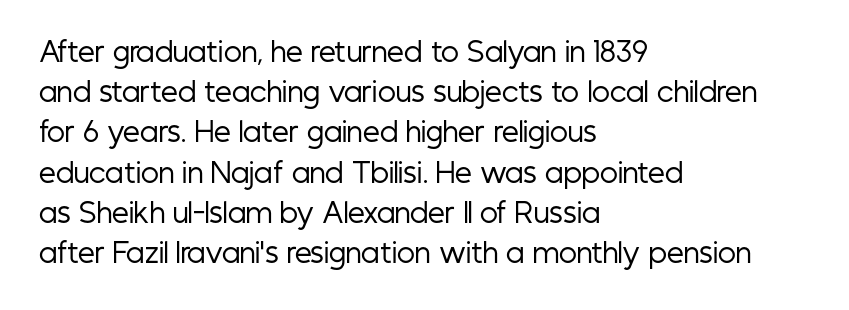
The paragraph shown leans on its left margin. Has an underline been added? It has not. The font's upright variant was chosen for this text. The cut favours lightness, reaching ordinary text weight at its darkest.
